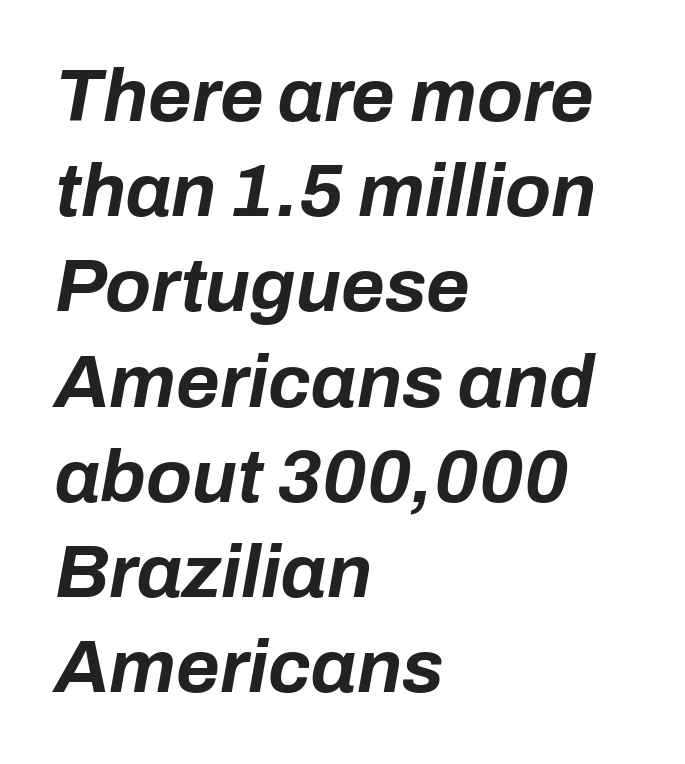
The designer left line spacing at the default. Typographic density is high because the face is bold. No extra tracking has been applied to these lines. Check under the words: just untouched page. The passage shown is typed in a proportional face where columns would drift. The lines in this sample share a left origin and differ only in where they stop.
